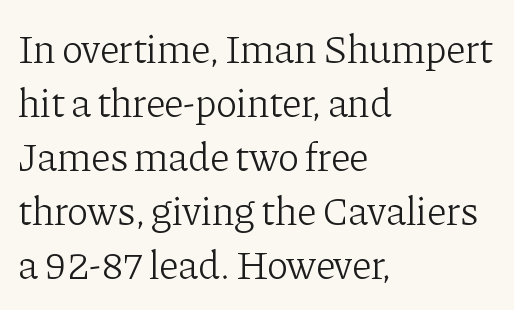
Nope, not italic — everything's standing straight. Glance below the letters and you will spot only blank space. Horizontal alignment here is leftward, the default for most running prose. These glyphs show unthickened strokes, regular width or finer.
